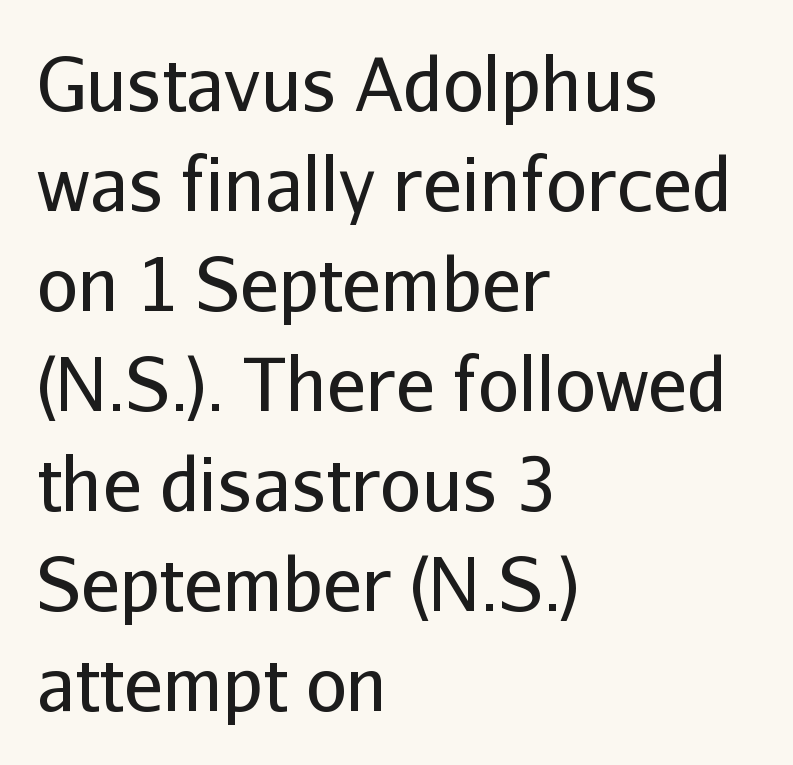
{"serif": "no", "italic": "no", "bold": "no", "weight": "regular", "width": "normal", "stroke_contrast": "low", "x_height": "medium", "monospaced": "no", "underline": "no", "align": "left", "line_spacing": "normal", "line_spacing_ratio": 1.37, "letter_spacing": "normal", "letter_spacing_em": 0.0, "glyph_px": 73}
